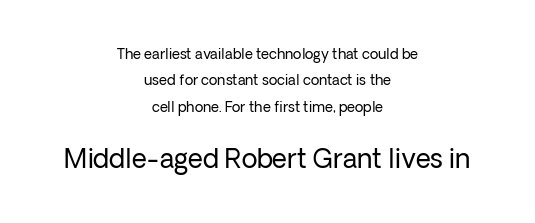
{"italic": "no", "bold": "no", "underline": "no", "align": "center", "line_spacing_ratio": 1.88, "letter_spacing": "normal", "letter_spacing_em": 0.0, "larger_block": "second", "size_ratio": 1.86, "glyph_px": 26}
